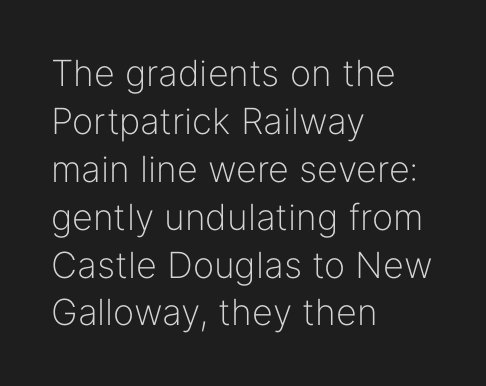
{"serif": "no", "italic": "no", "bold": "no", "weight": "light", "width": "normal", "stroke_contrast": "low", "x_height": "medium", "monospaced": "no", "underline": "no", "align": "left", "line_spacing": "normal", "line_spacing_ratio": 1.33, "letter_spacing": "normal", "letter_spacing_em": 0.0, "glyph_px": 36}
